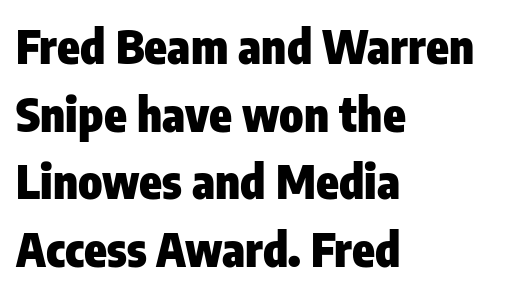
Q: Is the text bold? A: Yes.
Q: Is the text italic (slanted)? A: No, it is upright.
Q: Is the typeface a serif or a sans-serif typeface? A: Sans-serif.
Q: Is the text underlined? A: No.
Q: How is the paragraph aligned? A: Left-aligned.
Q: Is the spacing between letters normal or unusually wide? A: Normal.
Q: Is the spacing between lines tight, normal or loose? A: Normal.
Q: Width (condensed, normal, or wide)? A: Condensed.
Q: Stroke contrast? A: Low.
Q: x-height? A: Medium.
Q: Monospaced? A: No.
